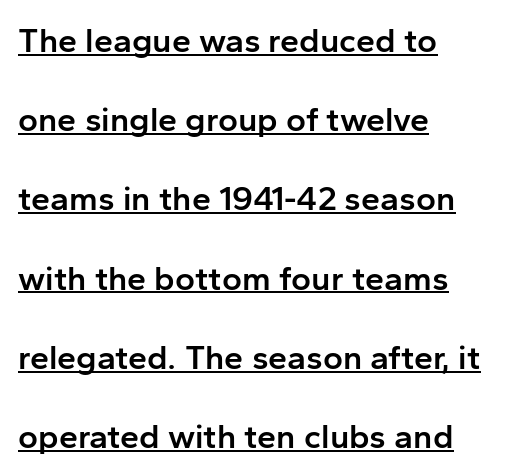
The face used here is a sans, in the tradition of grotesques and geometrics. Underlining? Definitely there. The rendering uses natural spacing where letterforms have individual widths. Is the type bold? Partly — it's a semibold, heavier than regular but not fully bold. In CSS terms this would be text-align: left.
